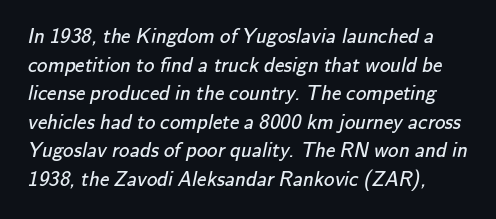
{"bold": "no", "underline": "no", "line_spacing": "normal", "line_spacing_ratio": 1.36, "letter_spacing": "normal", "letter_spacing_em": 0.0, "glyph_px": 21}
